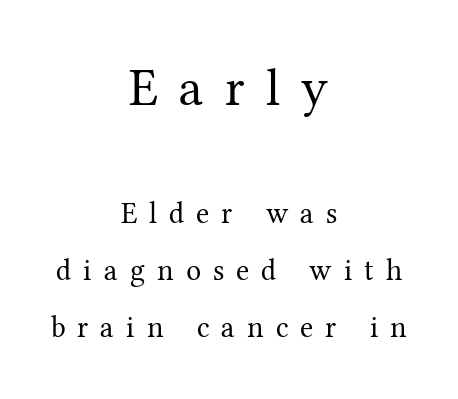
Q: Is the text bold? A: No.
Q: Is the text italic (slanted)? A: No, it is upright.
Q: Is the typeface a serif or a sans-serif typeface? A: Serif.
Q: Is the text underlined? A: No.
Q: How is the paragraph aligned? A: Centered.
Q: Is the spacing between letters normal or unusually wide? A: Unusually wide.
Q: Is the spacing between lines tight, normal or loose? A: Loose.
Q: Which block of text is set in a larger size, the first (top) or the second (bottom)? A: The first (top) one.
Q: Width (condensed, normal, or wide)? A: Normal.
Q: Stroke contrast? A: Medium.
Q: x-height? A: Medium.
Q: Monospaced? A: No.
